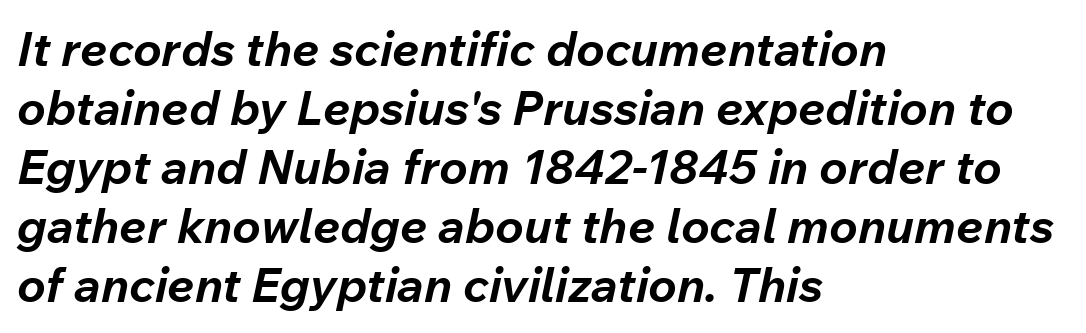
The image shows 48 px bold type, italic (leaning right); set left-aligned, line spacing 1.23x, normal letter spacing, not underlined; low stroke contrast and a medium x-height.
